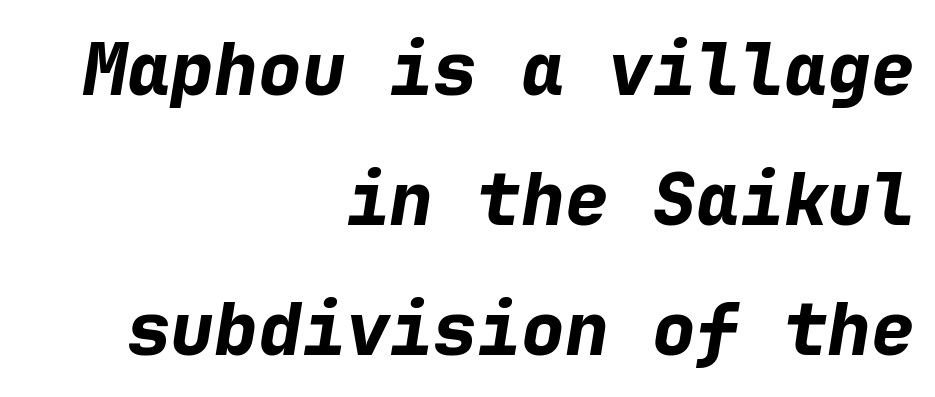
Q: Is the text bold? A: Yes.
Q: Is the text italic (slanted)? A: Yes, it leans right by about 9 degrees.
Q: Is the text underlined? A: No.
Q: How is the paragraph aligned? A: Right-aligned.
Q: Is the spacing between letters normal or unusually wide? A: Normal.
Q: Width (condensed, normal, or wide)? A: Normal.
Q: Stroke contrast? A: Low.
Q: x-height? A: Medium.
Q: Monospaced? A: Yes.
